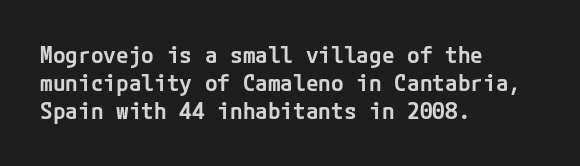
The image shows 23 px text type, upright; set left-aligned, line spacing 1.22x, normal letter spacing, not underlined.
